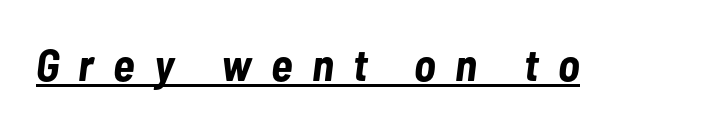
Q: Is the text bold? A: Yes.
Q: Is the text italic (slanted)? A: Yes, it leans right by about 7 degrees.
Q: Is the text underlined? A: Yes.
Q: Is the spacing between letters normal or unusually wide? A: Unusually wide.
Q: Width (condensed, normal, or wide)? A: Condensed.
Q: Stroke contrast? A: Low.
Q: x-height? A: Medium.
Q: Monospaced? A: No.
